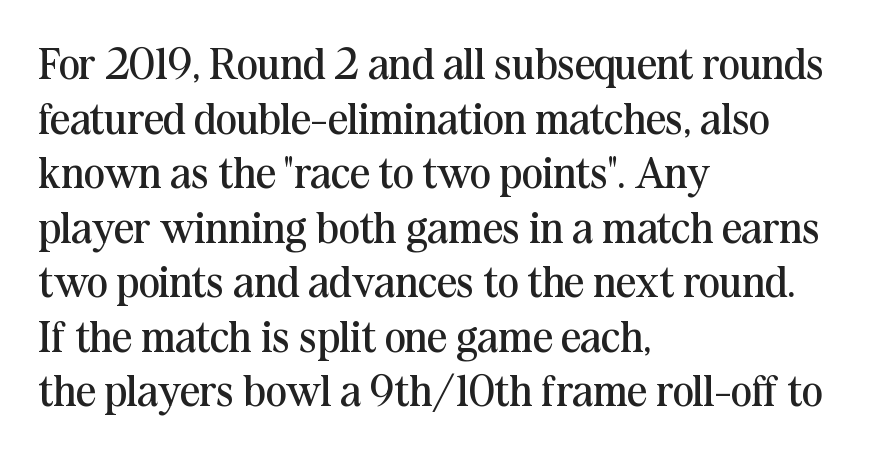
{"serif": "yes", "italic": "no", "bold": "no", "weight": "regular", "width": "normal", "stroke_contrast": "medium", "x_height": "medium", "monospaced": "no", "underline": "no", "align": "left", "line_spacing_ratio": 1.24, "letter_spacing": "normal", "letter_spacing_em": 0.0, "glyph_px": 44}
